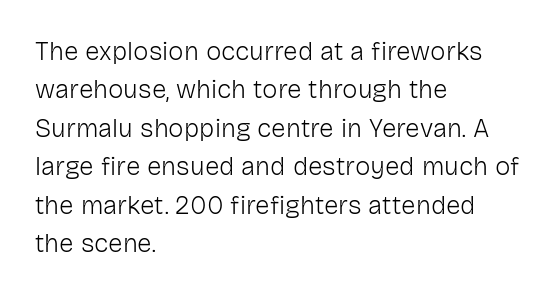
Q: Is the text bold? A: No.
Q: Is the text italic (slanted)? A: No, it is upright.
Q: Is the text underlined? A: No.
Q: How is the paragraph aligned? A: Left-aligned.
Q: Is the spacing between letters normal or unusually wide? A: Normal.
Q: Is the spacing between lines tight, normal or loose? A: Normal.
